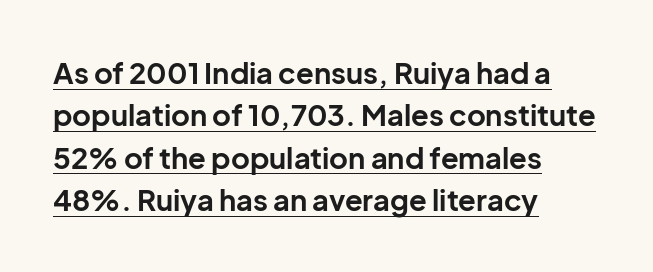
{"serif": "no", "italic": "no", "bold": "yes", "weight": "bold", "width": "normal", "stroke_contrast": "low", "x_height": "medium", "monospaced": "no", "underline": "yes", "align": "left", "line_spacing": "normal", "line_spacing_ratio": 1.46, "letter_spacing": "normal", "letter_spacing_em": 0.0, "glyph_px": 29}
